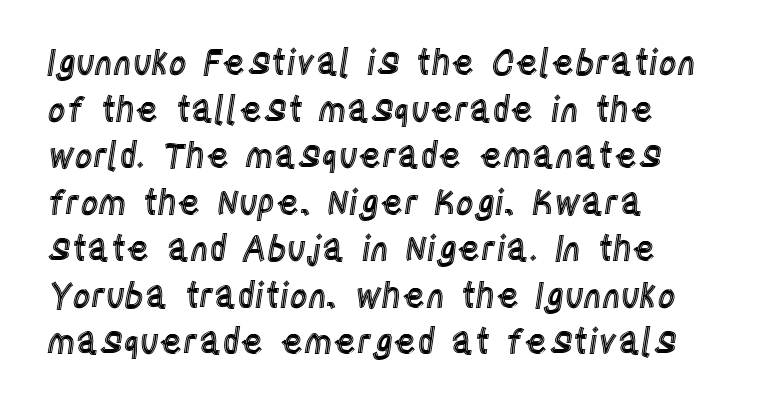
The image shows 35 px condensed type; set left-aligned, normal line spacing (1.33x), normal letter spacing, not underlined; a large x-height.
